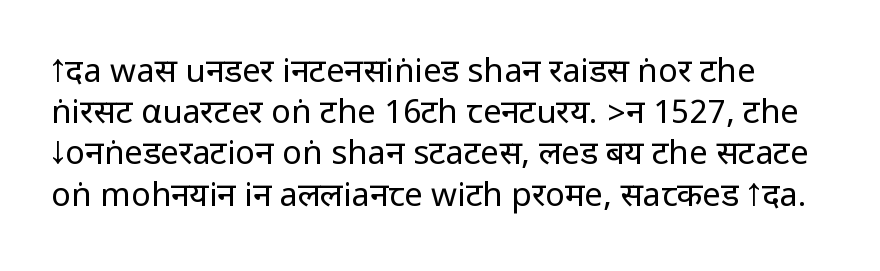
Descenders are the only things crossing below the line. If you measured baseline to baseline, you'd find a middling distance. The letterforms sit shoulder to shoulder at normal distance. Type style note: lacks serifs. No chunkiness to these letters — they're not bold. The specimen reads as upright at a glance.
